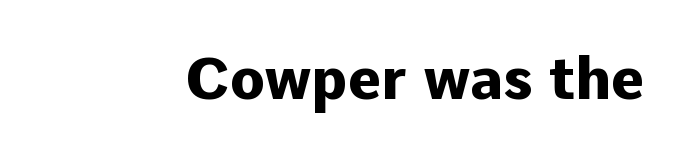
Letters rest on an invisible, unmarked baseline. No italicization has been applied; the sample stays upright. Here the designer chose a conventional face with non-uniform glyph widths. Look at the stroke-to-counter ratio: heavy, a bold. Stroke terminals: plain, sans-serif. This sample uses plain, unmodified letter spacing.
